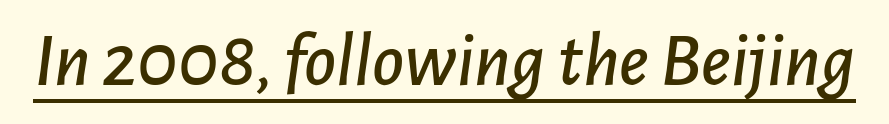
The image shows 77 px text type, italic (leaning right); set normal letter spacing, underlined; low stroke contrast and a medium x-height.
